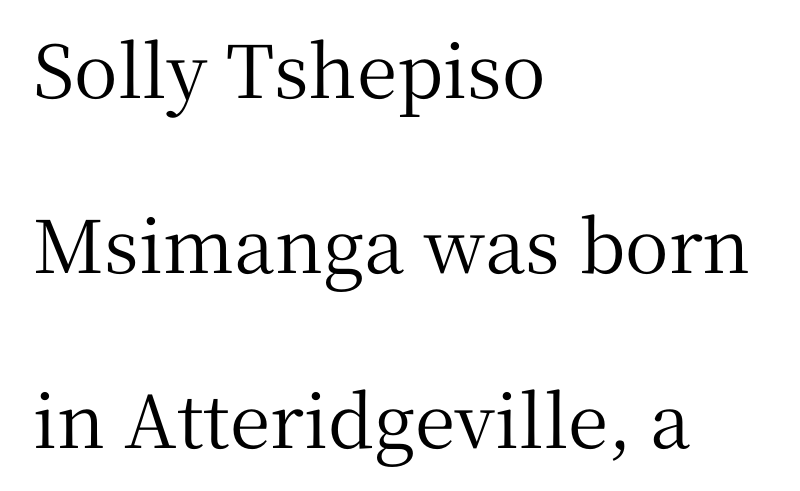
{"serif": "yes", "italic": "no", "width": "normal", "stroke_contrast": "medium", "x_height": "medium", "monospaced": "no", "underline": "no", "align": "left", "line_spacing": "loose", "line_spacing_ratio": 2.4, "letter_spacing": "normal", "letter_spacing_em": 0.0, "glyph_px": 73}
